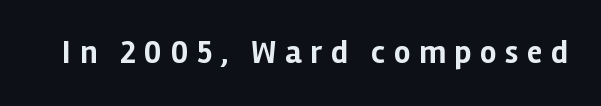
{"serif": "no", "italic": "no", "bold": "yes", "weight": "bold", "width": "normal", "stroke_contrast": "low", "x_height": "medium", "monospaced": "no", "underline": "no", "letter_spacing": "wide", "letter_spacing_em": 0.27, "glyph_px": 32}
